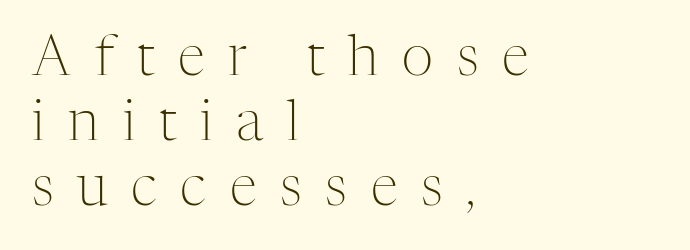
The type sits square on the baseline with zero lean. On a weight scale, this lands at 450 or below. Stroke terminals: seriffed. The compositor pushed each line to the left boundary. The words here are not underlined. Between one letter and the next there's a generous, obvious gap.
